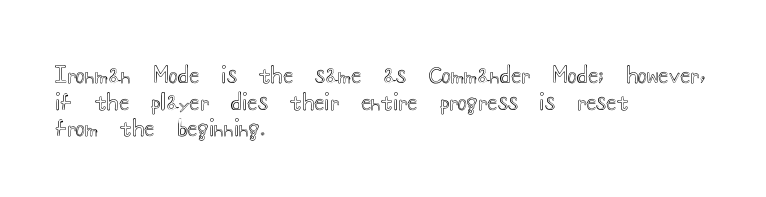
A student would call this left alignment; a typographer would say flush left, rag right. Nobody touched the tracking dial on this one. Tall strokes in this sample are plumb rather than angled. Descenders are the only things crossing below the line.
